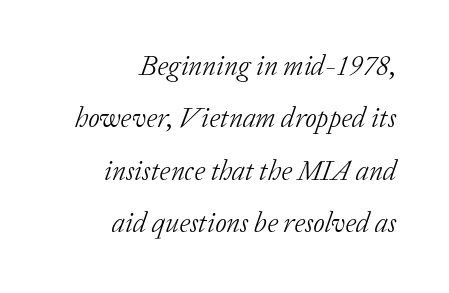
The image shows 28 px light serif type, italic (leaning right); set right-aligned, line spacing 1.87x, normal letter spacing, not underlined; low stroke contrast and a medium x-height.
